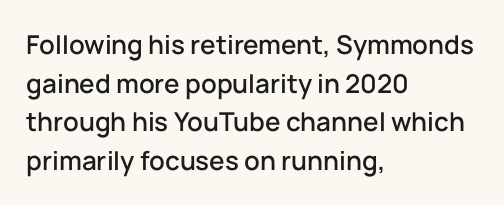
The image shows 26 px text type, upright; set left-aligned, normal line spacing (1.49x), normal letter spacing, not underlined.
